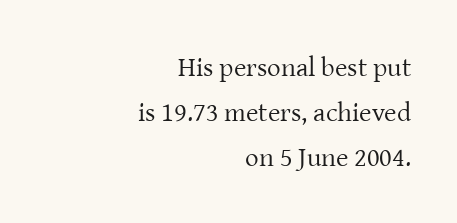
Q: Is the text bold? A: No.
Q: Is the text italic (slanted)? A: No, it is upright.
Q: Is the text underlined? A: No.
Q: How is the paragraph aligned? A: Right-aligned.
Q: Is the spacing between letters normal or unusually wide? A: Normal.
Q: Is the spacing between lines tight, normal or loose? A: Normal.
